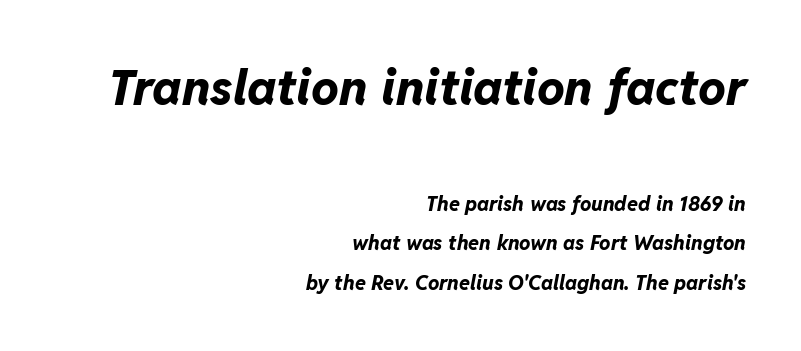
Caption: standard tracking, unaltered. Each letter keeps its own natural width here, so spacing adapts to shape. This sample is right-justified, so line beginnings fall wherever the words allow. Vertically, the passage feels expansive, rows floating well apart. Plain, unruled lines of type.
